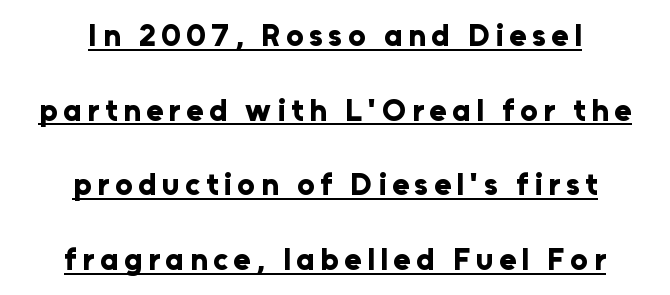
Q: Is the text bold? A: Yes.
Q: Is the text italic (slanted)? A: No, it is upright.
Q: Is the typeface a serif or a sans-serif typeface? A: Sans-serif.
Q: Is the text underlined? A: Yes.
Q: How is the paragraph aligned? A: Centered.
Q: Is the spacing between lines tight, normal or loose? A: Loose.
Q: Width (condensed, normal, or wide)? A: Normal.
Q: Stroke contrast? A: Low.
Q: x-height? A: Medium.
Q: Monospaced? A: No.
